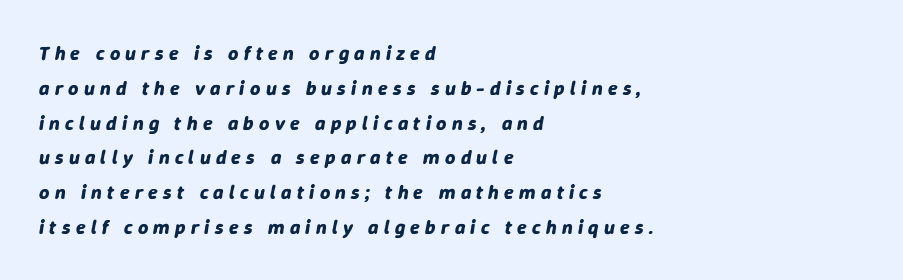
Q: Is the text bold? A: Yes.
Q: Is the text italic (slanted)? A: Yes, it leans right by about 9 degrees.
Q: Is the text underlined? A: No.
Q: How is the paragraph aligned? A: Left-aligned.
Q: Is the spacing between letters normal or unusually wide? A: Unusually wide.
